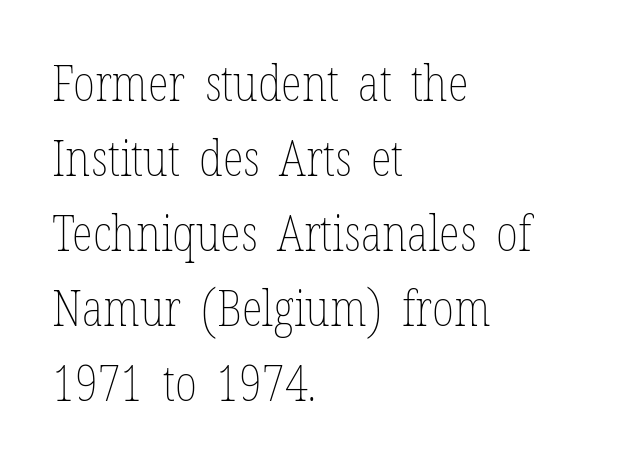
Does the leading feel generous? No, just average. This rendering uses left alignment, leaving the right contour irregular. The passage shown is typed in a proportional face where columns would drift. Stroke mass is kept to a normal reading level or below. Designer's note — italics off, roman on. A clean baseline with only descenders dipping below it.
